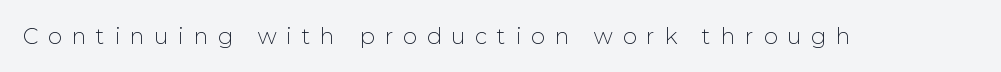
Q: Is the text bold? A: No.
Q: Is the text italic (slanted)? A: No, it is upright.
Q: Is the text underlined? A: No.
Q: Is the spacing between letters normal or unusually wide? A: Unusually wide.
